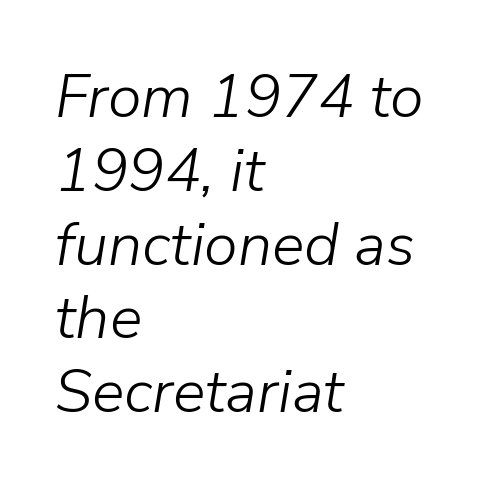
Q: Is the text bold? A: No.
Q: Is the text italic (slanted)? A: Yes, it leans right by about 9 degrees.
Q: Is the text underlined? A: No.
Q: How is the paragraph aligned? A: Left-aligned.
Q: Is the spacing between letters normal or unusually wide? A: Normal.
Q: Width (condensed, normal, or wide)? A: Normal.
Q: Stroke contrast? A: Low.
Q: x-height? A: Medium.
Q: Monospaced? A: No.
